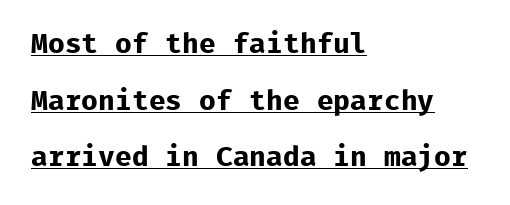
{"serif": "no", "italic": "no", "bold": "yes", "weight": "bold", "width": "normal", "stroke_contrast": "low", "x_height": "medium", "monospaced": "yes", "underline": "yes", "align": "left", "line_spacing": "loose", "line_spacing_ratio": 2.02, "letter_spacing": "normal", "letter_spacing_em": 0.0, "glyph_px": 28}
